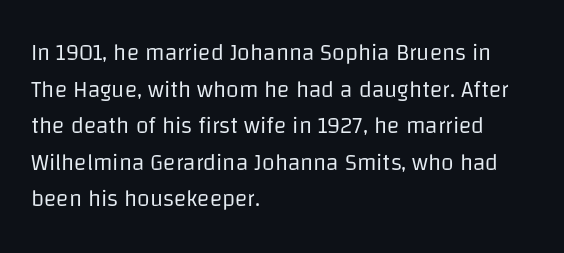
The image shows 23 px text type, upright; set left-aligned, normal line spacing (1.59x), normal letter spacing, not underlined.
